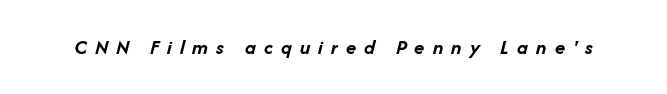
Q: Is the text bold? A: Yes.
Q: Is the text italic (slanted)? A: Yes, it leans right by about 14 degrees.
Q: Is the text underlined? A: No.
Q: Is the spacing between letters normal or unusually wide? A: Unusually wide.
